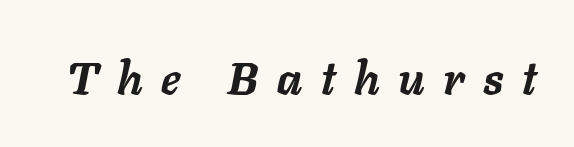
Q: Is the text bold? A: Yes.
Q: Is the text italic (slanted)? A: Yes, it leans right by about 11 degrees.
Q: Is the text underlined? A: No.
Q: Is the spacing between letters normal or unusually wide? A: Unusually wide.
Q: Width (condensed, normal, or wide)? A: Normal.
Q: Stroke contrast? A: Low.
Q: x-height? A: Medium.
Q: Monospaced? A: No.
